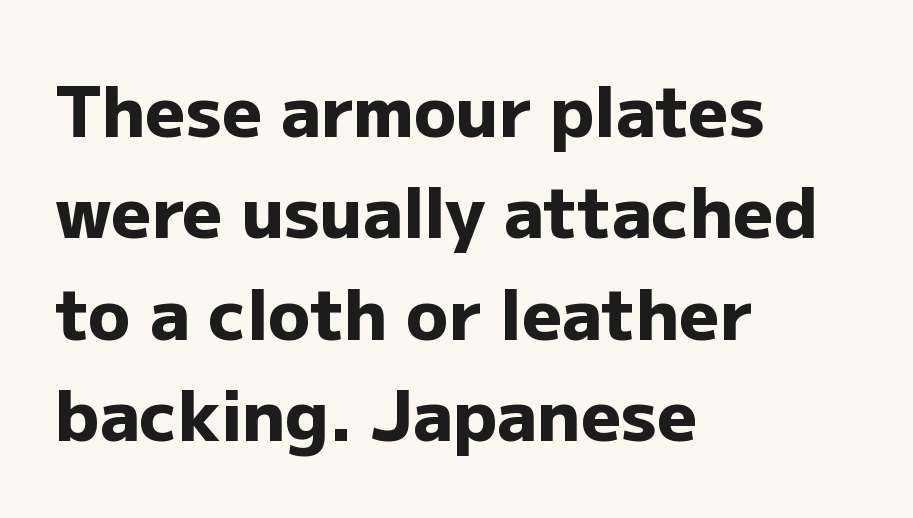
Q: Is the text bold? A: Yes.
Q: Is the text italic (slanted)? A: No, it is upright.
Q: Is the typeface a serif or a sans-serif typeface? A: Sans-serif.
Q: Is the text underlined? A: No.
Q: How is the paragraph aligned? A: Left-aligned.
Q: Is the spacing between letters normal or unusually wide? A: Normal.
Q: Is the spacing between lines tight, normal or loose? A: Normal.
Q: Width (condensed, normal, or wide)? A: Normal.
Q: Stroke contrast? A: Low.
Q: x-height? A: Medium.
Q: Monospaced? A: No.
